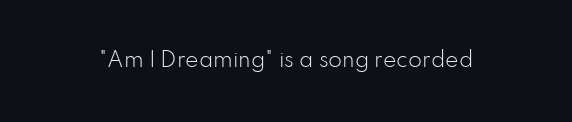
Posture: upright roman. Short note: letters normally spaced. The weight would be labelled regular, book, light, or lighter still. Lines of text with bare space underneath.
